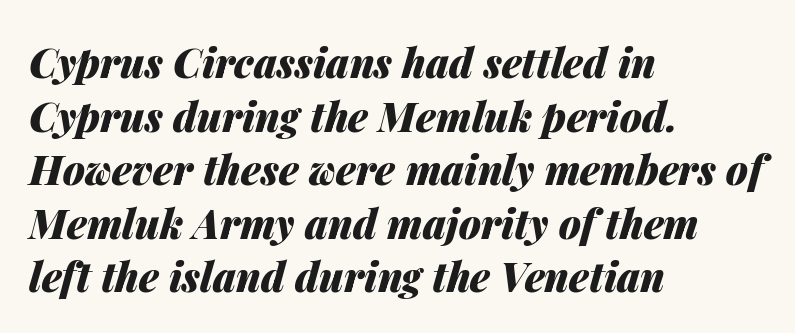
Q: Is the text bold? A: Yes.
Q: Is the text italic (slanted)? A: Yes, it leans right by about 14 degrees.
Q: Is the text underlined? A: No.
Q: How is the paragraph aligned? A: Left-aligned.
Q: Is the spacing between letters normal or unusually wide? A: Normal.
Q: Is the spacing between lines tight, normal or loose? A: Normal.
Q: Width (condensed, normal, or wide)? A: Normal.
Q: Stroke contrast? A: Medium.
Q: x-height? A: Medium.
Q: Monospaced? A: No.
